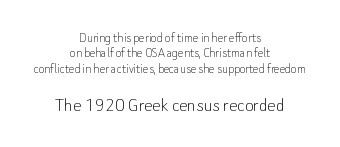
The image shows 21 px text type, upright; set centered, tight line spacing (1.09x), normal letter spacing, not underlined; the second (bottom) block is 1.5x larger.
